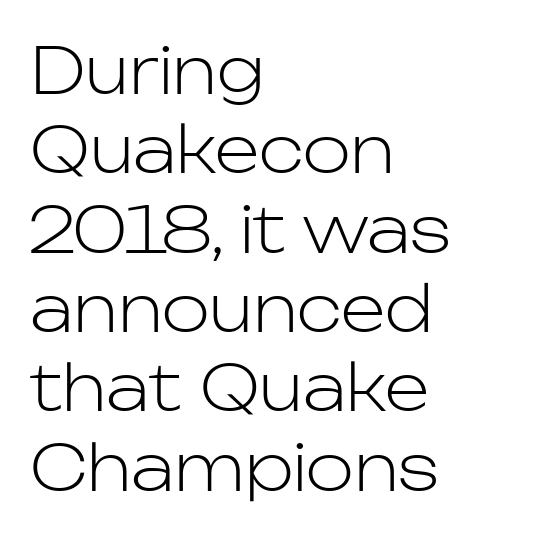
The image shows 64 px light sans-serif type, upright; set left-aligned, line spacing 1.24x, normal letter spacing, not underlined; low stroke contrast and a medium x-height.
